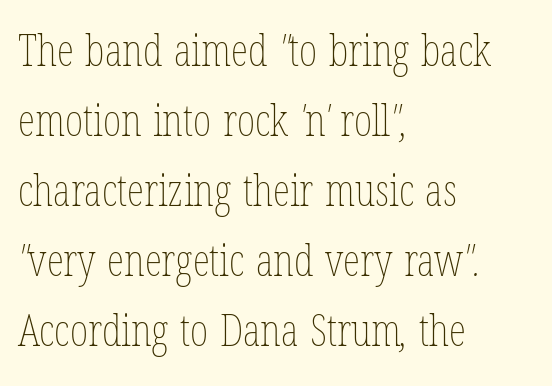
The image shows 44 px thin, condensed type; set left-aligned, normal line spacing (1.59x), normal letter spacing, not underlined; low stroke contrast and a medium x-height.
